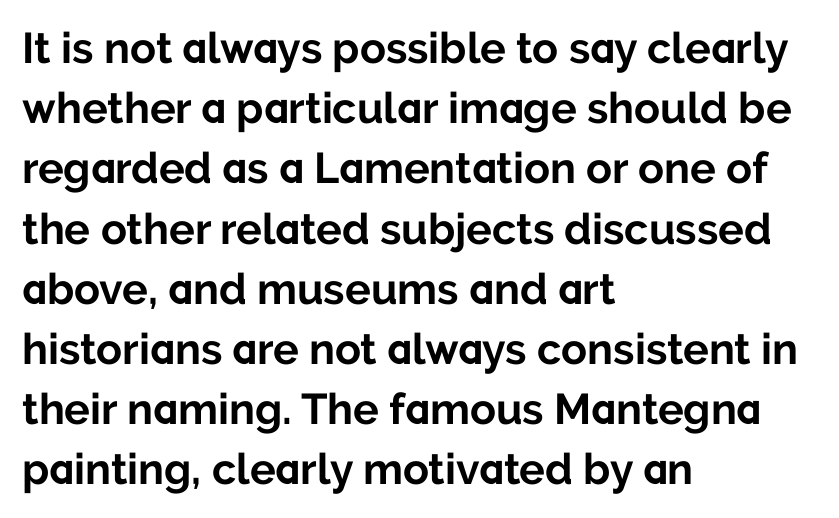
Q: Is the text bold? A: Yes.
Q: Is the text italic (slanted)? A: No, it is upright.
Q: Is the typeface a serif or a sans-serif typeface? A: Sans-serif.
Q: Is the text underlined? A: No.
Q: How is the paragraph aligned? A: Left-aligned.
Q: Is the spacing between letters normal or unusually wide? A: Normal.
Q: Is the spacing between lines tight, normal or loose? A: Normal.
Q: Width (condensed, normal, or wide)? A: Normal.
Q: Stroke contrast? A: Low.
Q: x-height? A: Medium.
Q: Monospaced? A: No.
